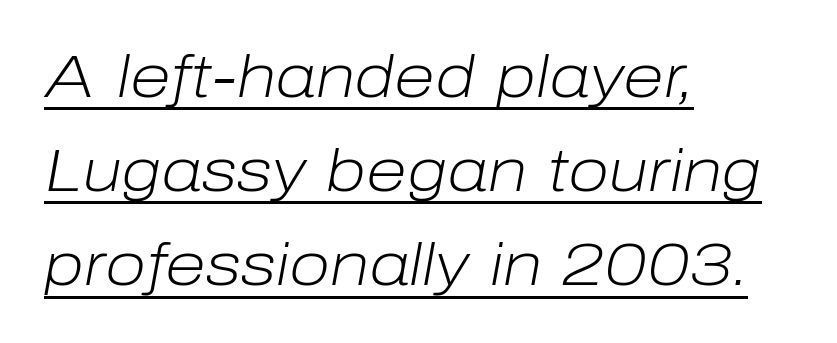
Q: Is the text bold? A: No.
Q: Is the text italic (slanted)? A: Yes, it leans right by about 10 degrees.
Q: Is the text underlined? A: Yes.
Q: How is the paragraph aligned? A: Left-aligned.
Q: Is the spacing between letters normal or unusually wide? A: Normal.
Q: Is the spacing between lines tight, normal or loose? A: Normal.
Q: Width (condensed, normal, or wide)? A: Normal.
Q: Stroke contrast? A: Low.
Q: x-height? A: Medium.
Q: Monospaced? A: No.
